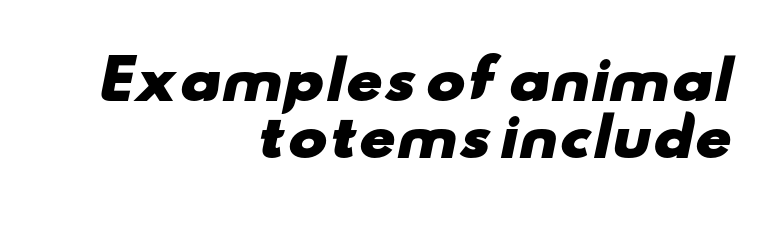
The image shows 53 px heavy, wide sans-serif type; set right-aligned, tight line spacing (1.07x), normal letter spacing, not underlined; low stroke contrast and a small x-height.
